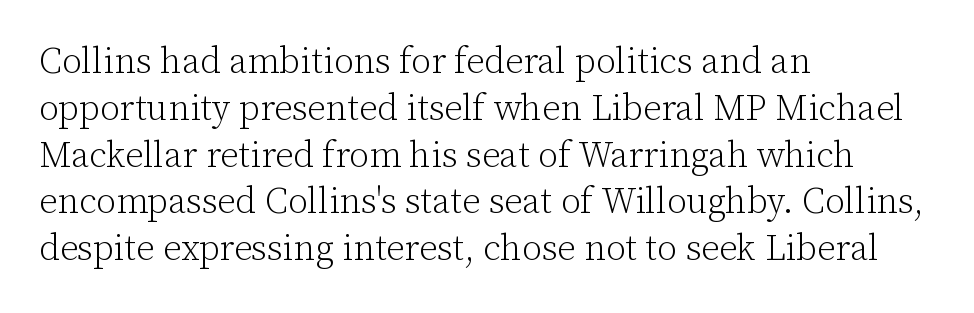
These lines sit exactly where default settings would place them. This reads as an unemphasized weight, regular at the heaviest. Do the letters lean? They stand straight. This sample has the flowing, uneven cadence of proportional lettering.
